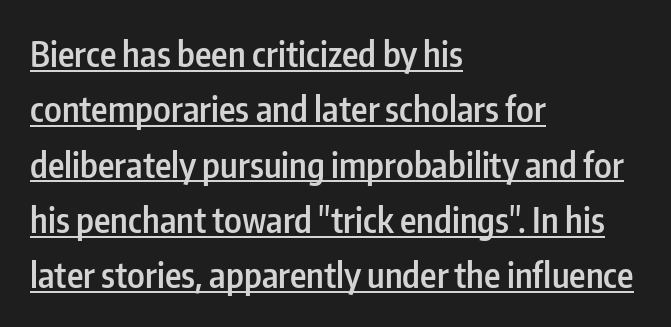
Q: Is the text bold? A: Semi-bold.
Q: Is the text italic (slanted)? A: No, it is upright.
Q: Is the typeface a serif or a sans-serif typeface? A: Sans-serif.
Q: Is the text underlined? A: Yes.
Q: How is the paragraph aligned? A: Left-aligned.
Q: Is the spacing between letters normal or unusually wide? A: Normal.
Q: Is the spacing between lines tight, normal or loose? A: Normal.
Q: Width (condensed, normal, or wide)? A: Condensed.
Q: Stroke contrast? A: Low.
Q: x-height? A: Medium.
Q: Monospaced? A: No.
